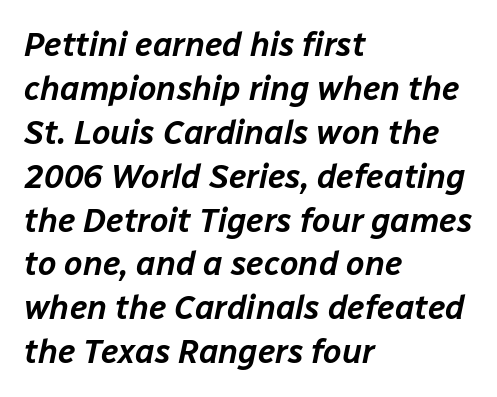
Q: Is the text italic (slanted)? A: Yes, it leans right by about 12 degrees.
Q: Is the text underlined? A: No.
Q: How is the paragraph aligned? A: Left-aligned.
Q: Is the spacing between letters normal or unusually wide? A: Normal.
Q: Is the spacing between lines tight, normal or loose? A: Normal.
Q: Width (condensed, normal, or wide)? A: Normal.
Q: Stroke contrast? A: Low.
Q: x-height? A: Medium.
Q: Monospaced? A: No.
